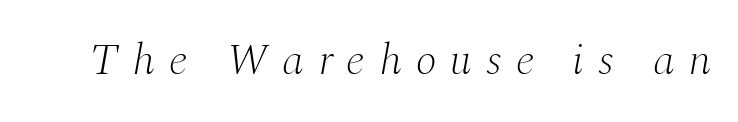
{"serif": "yes", "italic": "yes", "lean": "right", "slant_degrees": 10, "bold": "no", "weight": "light", "width": "normal", "stroke_contrast": "medium", "x_height": "medium", "monospaced": "no", "underline": "no", "letter_spacing": "wide", "letter_spacing_em": 0.32, "glyph_px": 44}
